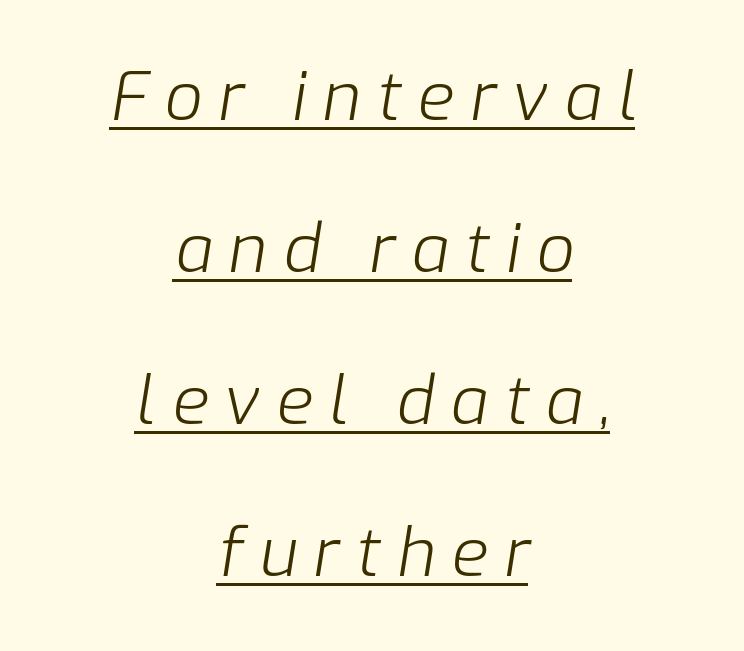
These lines are centered, leaving both edges ragged. The weight tops out at a normal text grade. You can tell it's italic because the verticals aren't actually vertical. Is this a fixed-width face? No — the glyphs have proportional, varying widths. Reading down the column, the eye jumps a long way to each next line. Short note: letters widely spaced.
